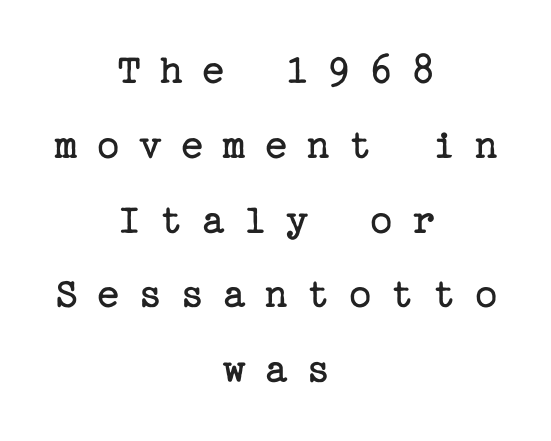
The image shows 43 px regular-weight serif type, upright; set centered, line spacing 1.74x, unusually wide letter spacing (+0.43 em), not underlined; low stroke contrast and a medium x-height.
